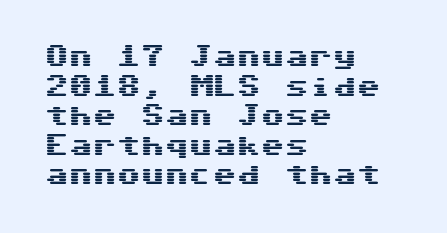
Q: Is the text italic (slanted)? A: No, it is upright.
Q: Is the text underlined? A: No.
Q: How is the paragraph aligned? A: Left-aligned.
Q: Is the spacing between letters normal or unusually wide? A: Normal.
